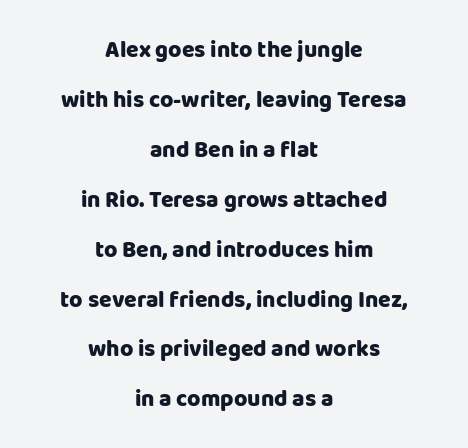
Q: Is the text bold? A: Yes.
Q: Is the text italic (slanted)? A: No, it is upright.
Q: Is the text underlined? A: No.
Q: How is the paragraph aligned? A: Centered.
Q: Is the spacing between letters normal or unusually wide? A: Normal.
Q: Is the spacing between lines tight, normal or loose? A: Loose.
